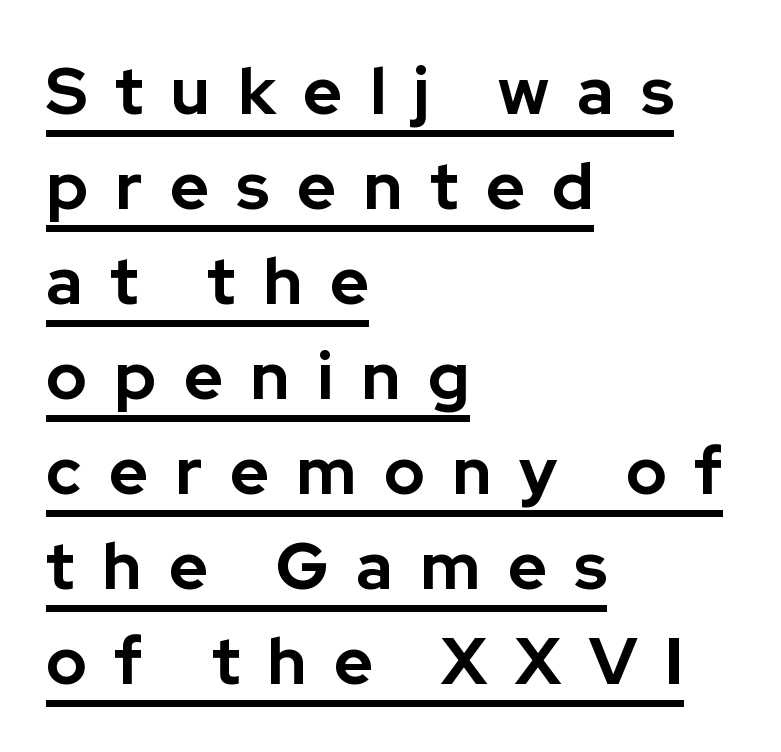
The image shows 66 px bold sans-serif type, upright; set left-aligned, normal line spacing (1.44x), unusually wide letter spacing (+0.42 em), underlined; low stroke contrast and a medium x-height.
